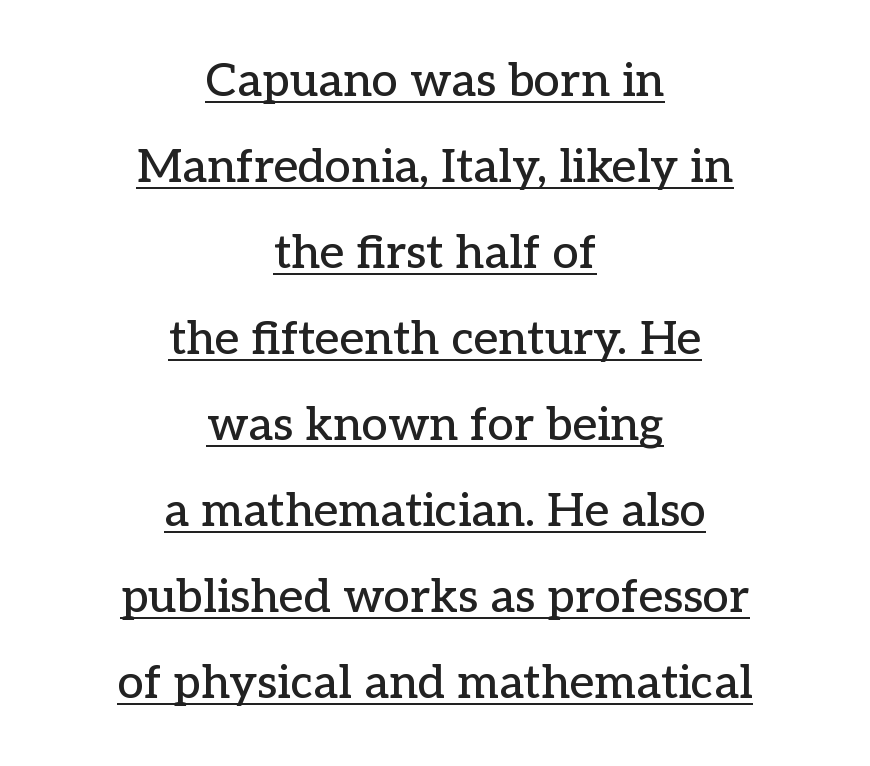
{"serif": "yes", "italic": "no", "width": "normal", "stroke_contrast": "low", "x_height": "medium", "monospaced": "no", "underline": "yes", "align": "center", "line_spacing_ratio": 1.83, "letter_spacing": "normal", "letter_spacing_em": 0.0, "glyph_px": 47}
